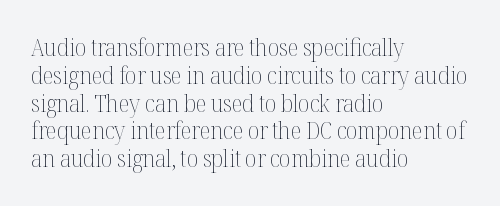
{"italic": "no", "bold": "no", "underline": "no", "align": "left", "line_spacing_ratio": 1.21, "letter_spacing": "normal", "letter_spacing_em": 0.0, "glyph_px": 23}
